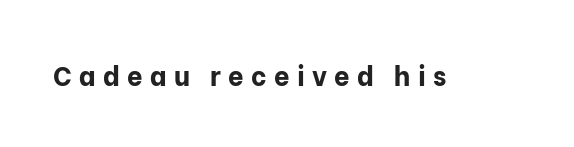
The image shows 27 px bold type, upright; set unusually wide letter spacing (+0.27 em), not underlined.
